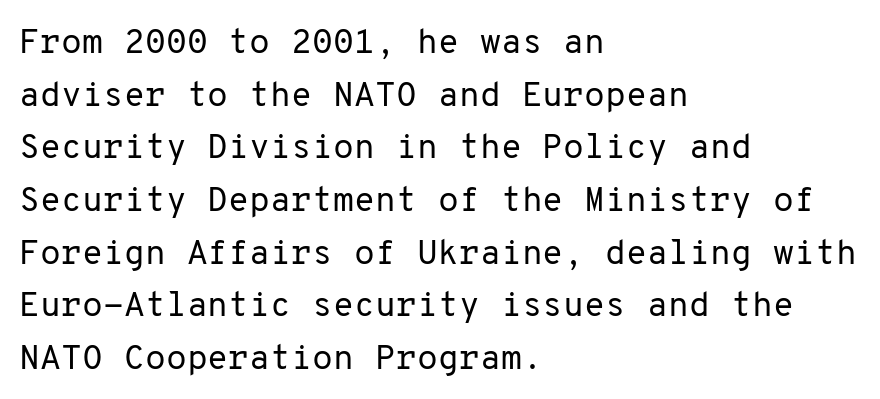
{"serif": "no", "italic": "no", "bold": "no", "weight": "regular", "width": "normal", "stroke_contrast": "low", "x_height": "medium", "monospaced": "yes", "underline": "no", "align": "left", "line_spacing": "normal", "line_spacing_ratio": 1.55, "letter_spacing": "normal", "letter_spacing_em": 0.0, "glyph_px": 34}
